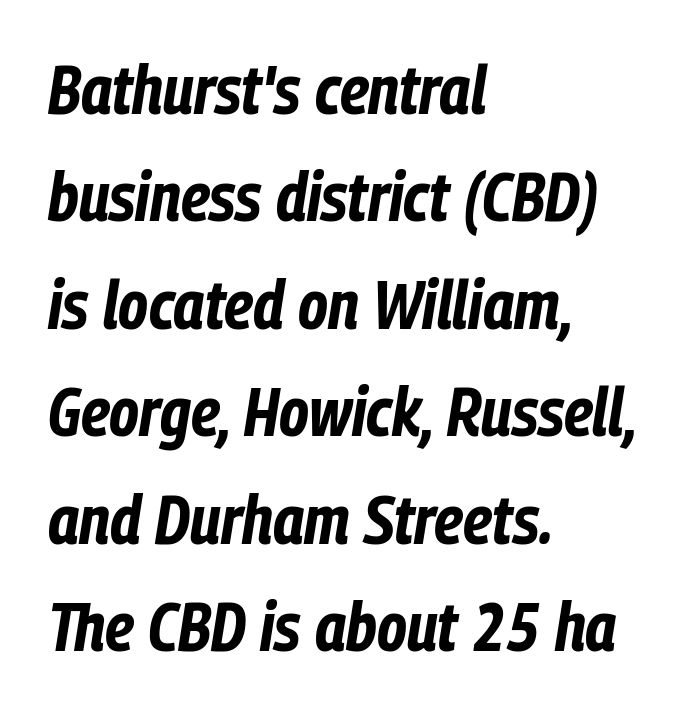
Words float on clear page, feet unadorned. These lines keep a tight, regular rhythm from letter to letter. Line starts are locked; line ends wander. Compared with typical paragraphs, the rows here are spaced about the same. Bold? Absolutely — the strokes are thick and heavy.
